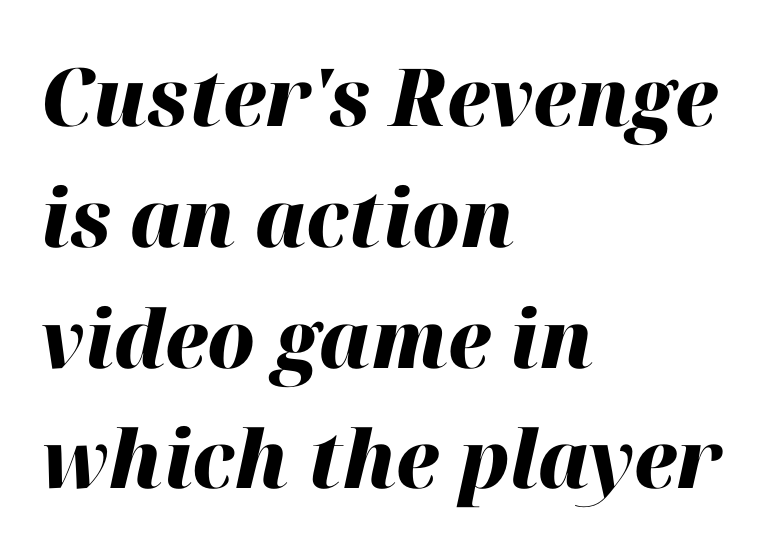
Q: Is the text bold? A: Yes.
Q: Is the text italic (slanted)? A: Yes, it leans right by about 12 degrees.
Q: Is the text underlined? A: No.
Q: How is the paragraph aligned? A: Left-aligned.
Q: Is the spacing between letters normal or unusually wide? A: Normal.
Q: Is the spacing between lines tight, normal or loose? A: Normal.
Q: Width (condensed, normal, or wide)? A: Normal.
Q: Stroke contrast? A: High.
Q: x-height? A: Medium.
Q: Monospaced? A: No.
